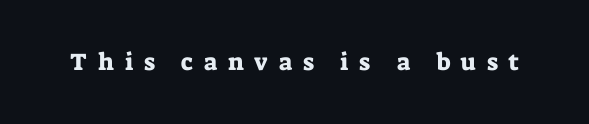
The image shows 24 px text type, upright; set unusually wide letter spacing (+0.45 em), not underlined.
